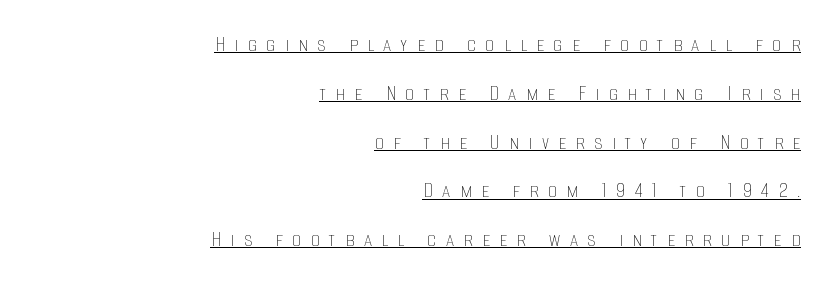
Q: Is the text bold? A: No.
Q: Is the text italic (slanted)? A: No, it is upright.
Q: Is the text underlined? A: Yes.
Q: How is the paragraph aligned? A: Right-aligned.
Q: Is the spacing between letters normal or unusually wide? A: Unusually wide.
Q: Is the spacing between lines tight, normal or loose? A: Loose.
